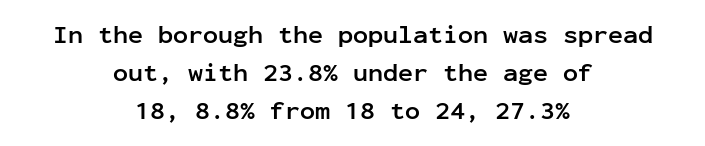
Q: Is the text bold? A: Yes.
Q: Is the text italic (slanted)? A: No, it is upright.
Q: Is the text underlined? A: No.
Q: How is the paragraph aligned? A: Centered.
Q: Is the spacing between letters normal or unusually wide? A: Normal.
Q: Is the spacing between lines tight, normal or loose? A: Normal.
